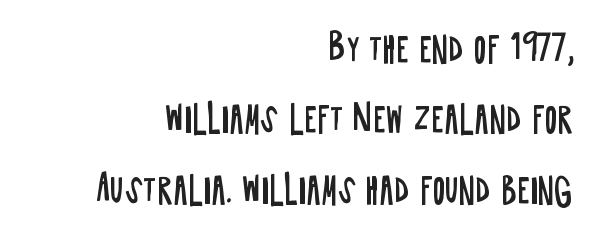
Q: Is the text bold? A: No.
Q: Is the text italic (slanted)? A: No, it is upright.
Q: Is the typeface a serif or a sans-serif typeface? A: Sans-serif.
Q: Is the text underlined? A: No.
Q: How is the paragraph aligned? A: Right-aligned.
Q: Is the spacing between letters normal or unusually wide? A: Normal.
Q: Is the spacing between lines tight, normal or loose? A: Loose.
Q: Width (condensed, normal, or wide)? A: Condensed.
Q: Stroke contrast? A: Low.
Q: x-height? A: Large.
Q: Monospaced? A: No.
